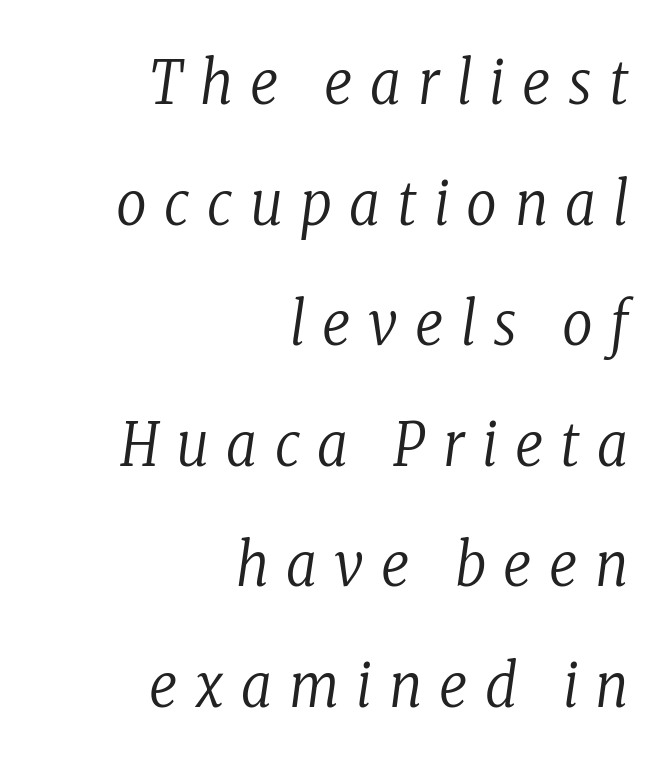
The image shows 60 px regular-weight, condensed serif type, italic (leaning right); set right-aligned, loose line spacing (2.01x), unusually wide letter spacing (+0.29 em), not underlined; low stroke contrast and a medium x-height.
